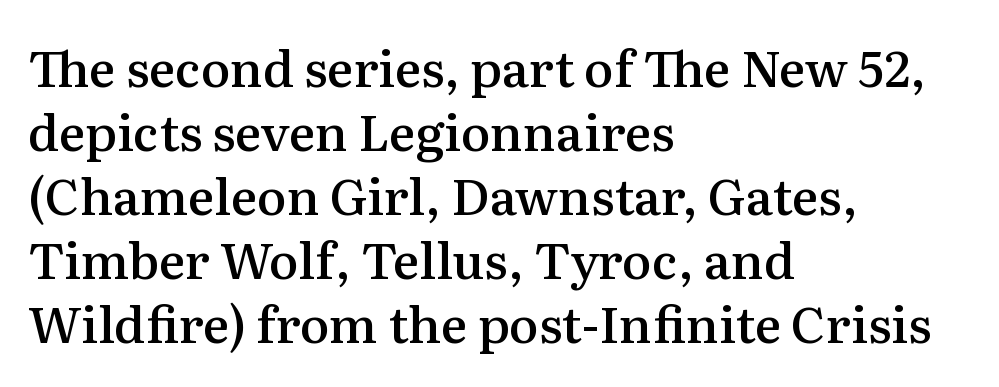
Just letters on the line, the space beneath them empty. Compared with typical paragraphs, the rows here are spaced about the same. I'd call this a serif setting — the letters wear small feet. How are the letters spaced? Ordinarily, with no added tracking.
